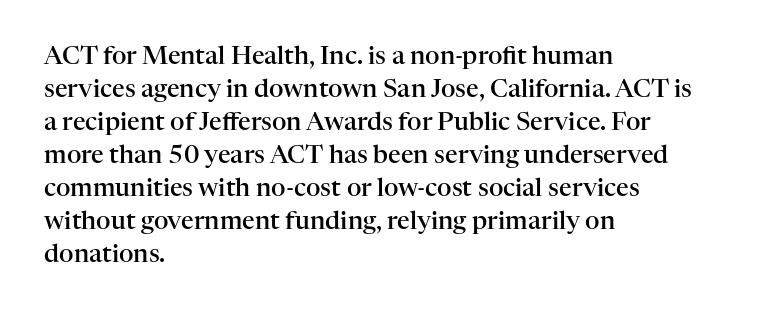
Is the letter spacing exaggerated? No — it looks like the ordinary default. The text block is weighted toward the left margin, trailing off unevenly rightward. Anything drawn beneath the words? Only blank space. The passage shown stacks its lines at a standard gap.
